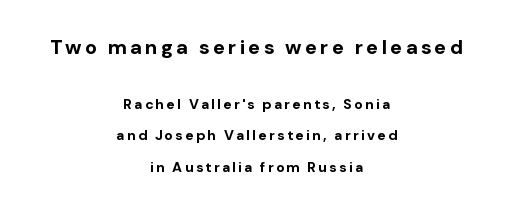
{"italic": "no", "bold": "yes", "underline": "no", "align": "center", "line_spacing": "loose", "line_spacing_ratio": 2.24, "larger_block": "first", "size_ratio": 1.43, "glyph_px": 20}
